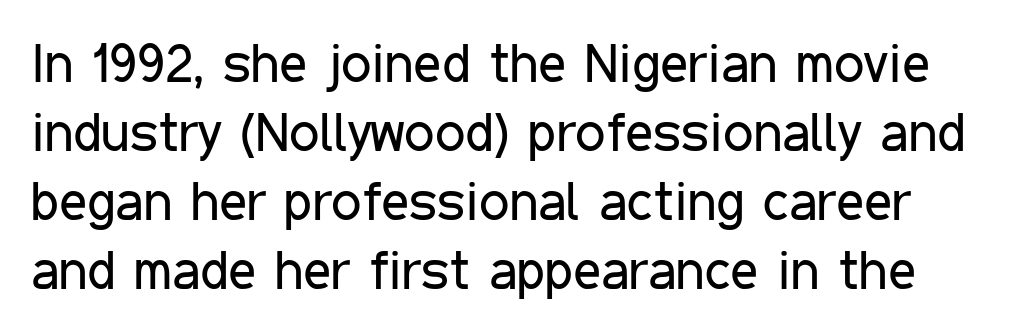
Caption: face not bold, strokes unweighted. Words float on clear page, feet unadorned. This is roman type, the default non-slanted kind. One glance says typical: line gaps are just what's usual.
